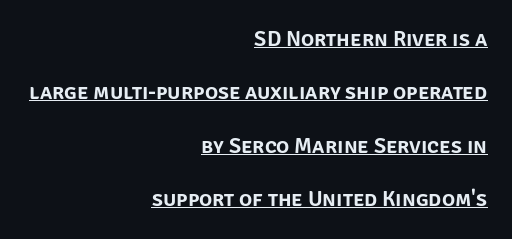
The image shows 22 px text type, upright; set right-aligned, loose line spacing (2.43x), normal letter spacing, underlined.
